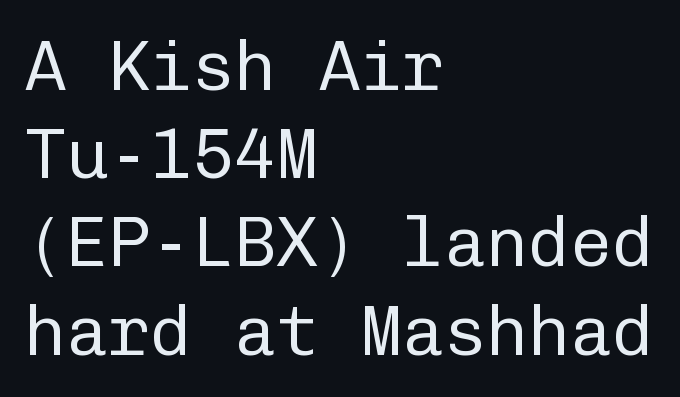
{"serif": "no", "italic": "no", "bold": "no", "weight": "regular", "width": "normal", "stroke_contrast": "low", "x_height": "medium", "monospaced": "yes", "underline": "no", "align": "left", "line_spacing": "normal", "line_spacing_ratio": 1.26, "letter_spacing": "normal", "letter_spacing_em": 0.0, "glyph_px": 70}
